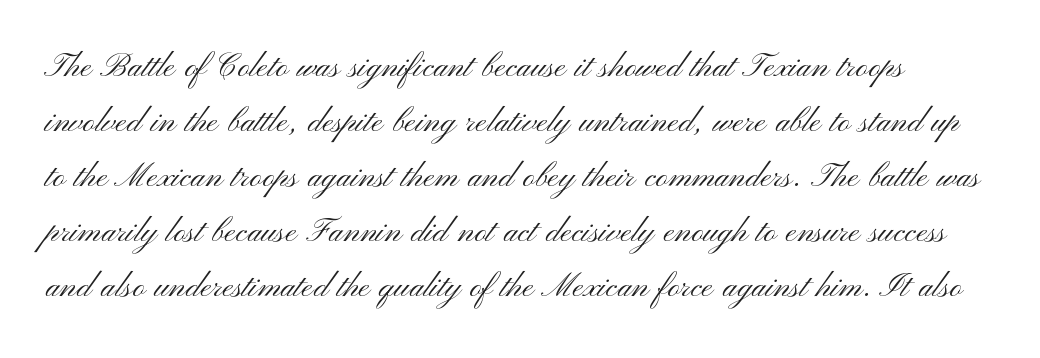
{"serif": "no", "bold": "no", "weight": "light", "width": "wide", "stroke_contrast": "medium", "x_height": "small", "monospaced": "no", "underline": "no", "line_spacing": "normal", "line_spacing_ratio": 1.31, "letter_spacing": "normal", "letter_spacing_em": 0.0, "glyph_px": 42}
